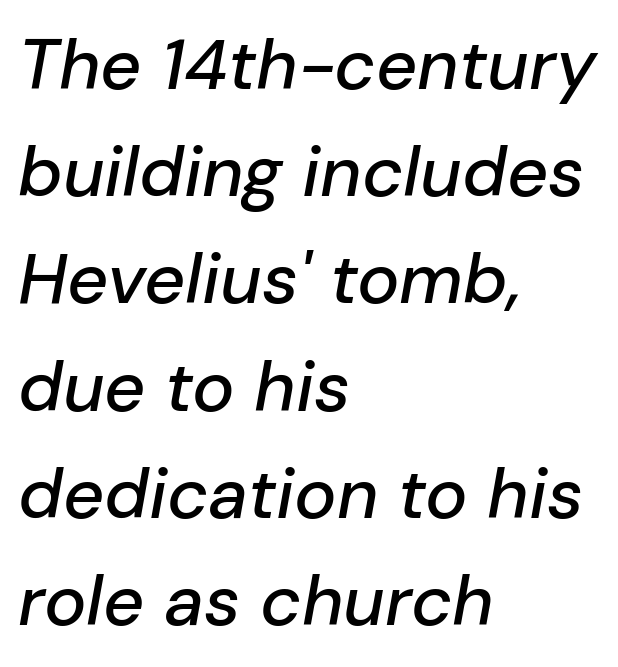
It's the slanting kind of type. The space directly below the letters is spotless. How would I describe the line gaps? Plain and ordinary. Varying glyph widths throughout — classic text-font behaviour. Spacing between characters is what you'd get straight out of the box. In CSS terms this would be text-align: left.
